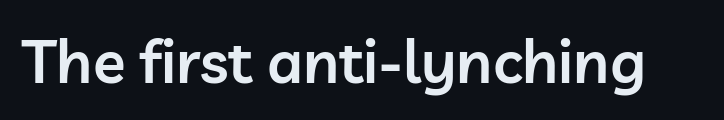
{"serif": "no", "italic": "no", "bold": "semi", "weight": "semibold", "width": "normal", "stroke_contrast": "low", "x_height": "medium", "monospaced": "no", "underline": "no", "letter_spacing": "normal", "letter_spacing_em": 0.0, "glyph_px": 60}
